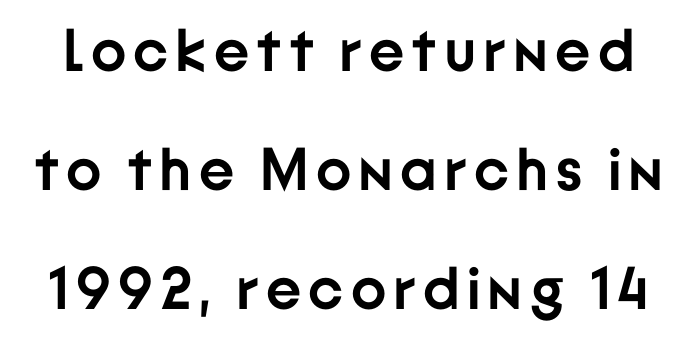
The image shows 60 px semibold sans-serif type, upright; set loose line spacing (1.98x), not underlined; low stroke contrast and a medium x-height.
